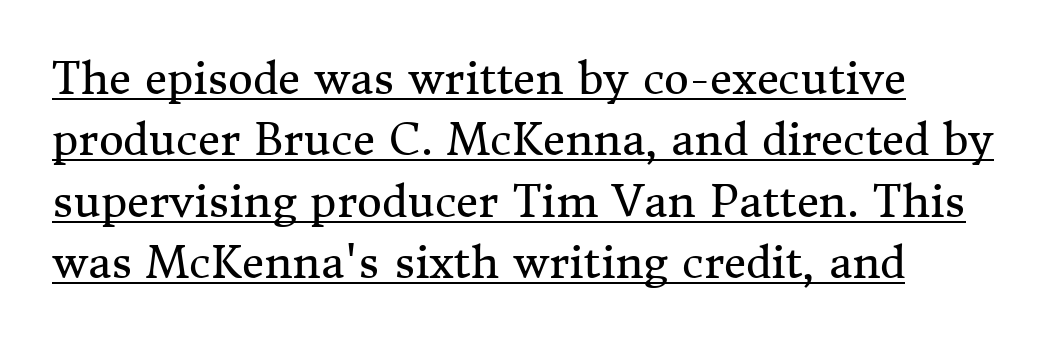
Q: Is the text bold? A: No.
Q: Is the text italic (slanted)? A: No, it is upright.
Q: Is the typeface a serif or a sans-serif typeface? A: Serif.
Q: Is the text underlined? A: Yes.
Q: Is the spacing between letters normal or unusually wide? A: Normal.
Q: Is the spacing between lines tight, normal or loose? A: Normal.
Q: Width (condensed, normal, or wide)? A: Normal.
Q: Stroke contrast? A: Medium.
Q: x-height? A: Medium.
Q: Monospaced? A: No.
